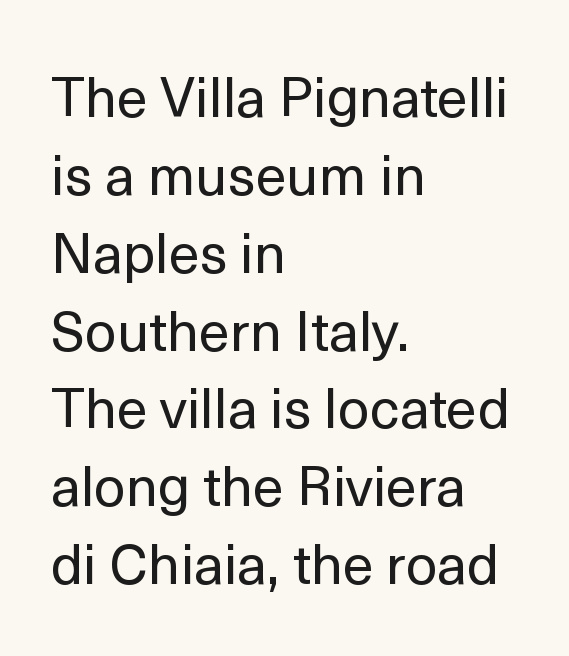
{"serif": "no", "italic": "no", "bold": "no", "weight": "regular", "width": "normal", "x_height": "medium", "monospaced": "no", "underline": "no", "align": "left", "line_spacing": "normal", "line_spacing_ratio": 1.39, "letter_spacing": "normal", "letter_spacing_em": 0.0, "glyph_px": 56}
